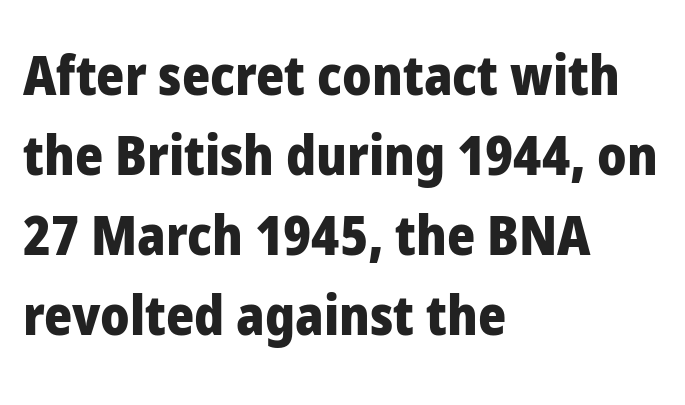
{"serif": "no", "italic": "no", "bold": "yes", "weight": "heavy", "width": "normal", "stroke_contrast": "low", "x_height": "medium", "monospaced": "no", "underline": "no", "align": "left", "line_spacing": "normal", "line_spacing_ratio": 1.48, "letter_spacing": "normal", "letter_spacing_em": 0.0, "glyph_px": 54}
